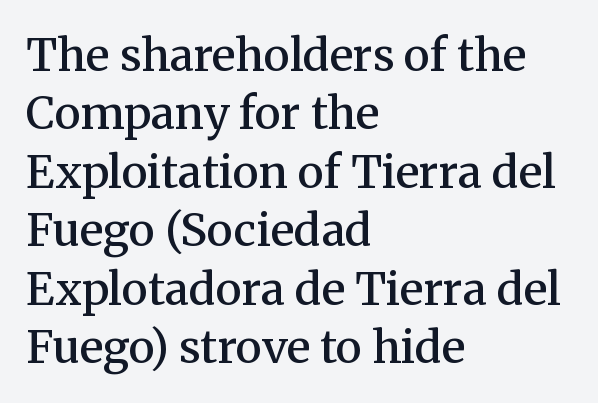
{"serif": "yes", "italic": "no", "bold": "semi", "weight": "semibold", "width": "normal", "stroke_contrast": "medium", "x_height": "medium", "monospaced": "no", "underline": "no", "align": "left", "line_spacing": "normal", "line_spacing_ratio": 1.3, "letter_spacing": "normal", "letter_spacing_em": 0.0, "glyph_px": 45}
